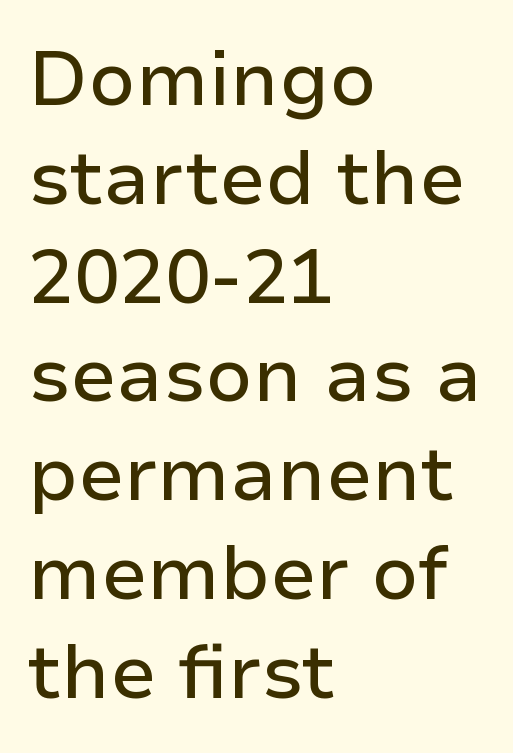
The image shows 76 px sans-serif type, upright; set left-aligned, normal line spacing (1.3x), normal letter spacing, not underlined; low stroke contrast and a medium x-height.
